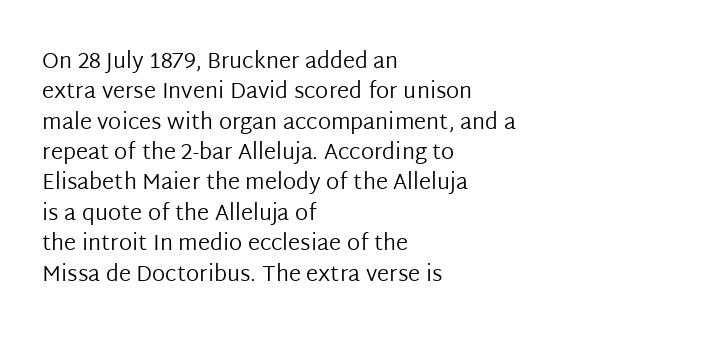
A quiet, ordinary-to-light weight characterises the typeface. The text block is weighted toward the left margin, trailing off unevenly rightward. This rendering leaves character spacing at its baseline value. Characters remain perfectly vertical along every line. The strip under each line holds only bare page.
